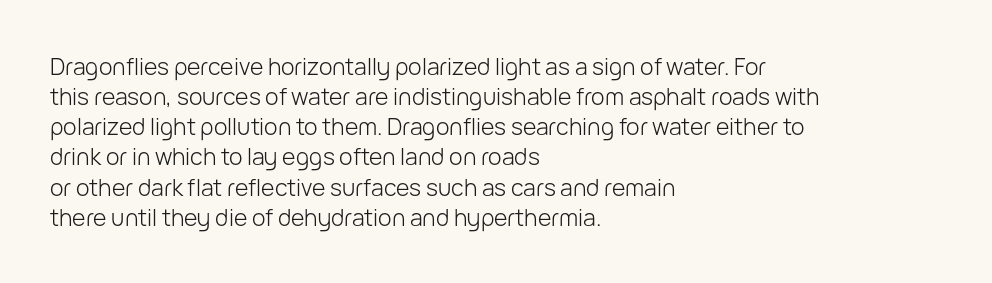
Q: Is the text bold? A: No.
Q: Is the text italic (slanted)? A: No, it is upright.
Q: Is the text underlined? A: No.
Q: How is the paragraph aligned? A: Left-aligned.
Q: Is the spacing between letters normal or unusually wide? A: Normal.
Q: Is the spacing between lines tight, normal or loose? A: Normal.
